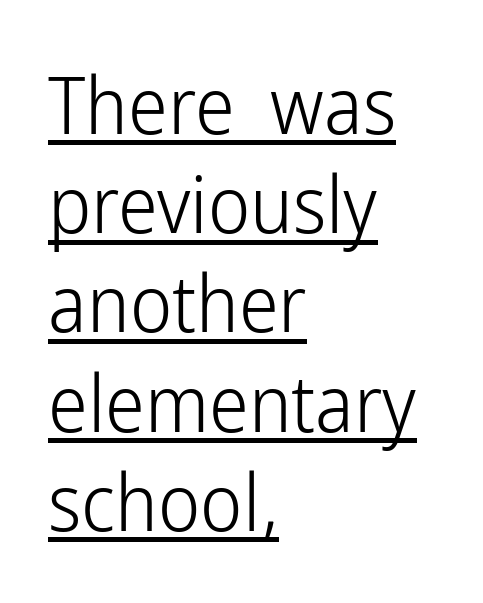
{"serif": "no", "italic": "no", "bold": "no", "weight": "light", "width": "condensed", "stroke_contrast": "low", "x_height": "medium", "monospaced": "no", "underline": "yes", "align": "left", "line_spacing_ratio": 1.24, "letter_spacing": "normal", "letter_spacing_em": 0.0, "glyph_px": 80}
